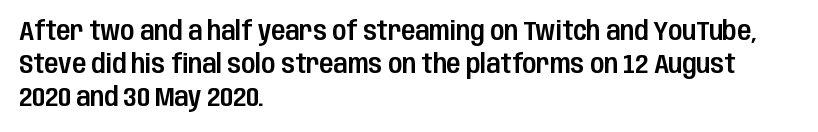
Each new line begins a customary step beneath the previous one. The passage shown is not underscored anywhere. Unlike italic type, these characters show no tilt at all. Casual observation: everything's shoved over to the left.
